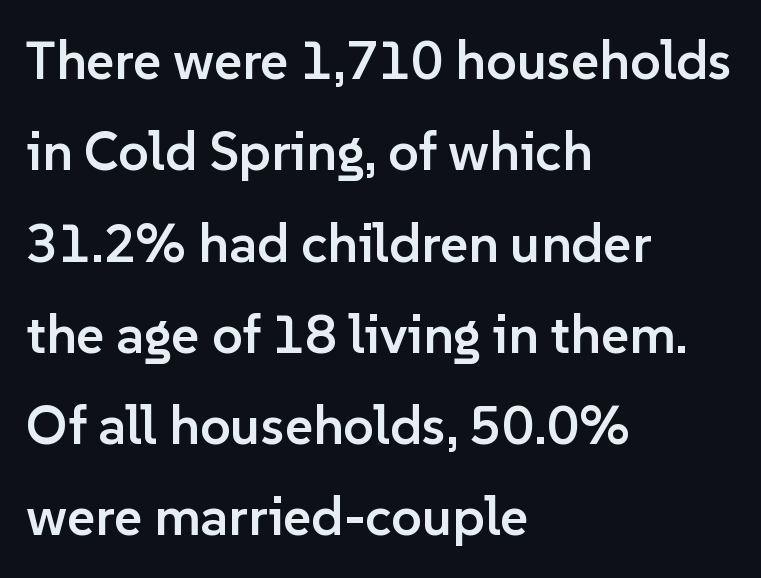
The image shows 54 px semibold sans-serif type, upright; set left-aligned, normal line spacing (1.69x), normal letter spacing, not underlined; low stroke contrast and a medium x-height.
